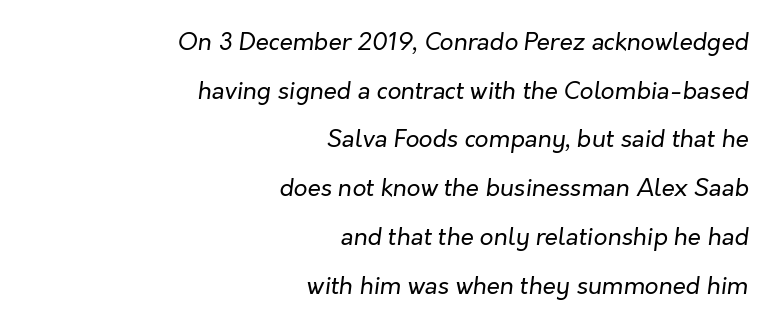
The image shows 24 px text type, italic (leaning right); set right-aligned, loose line spacing (2.03x), normal letter spacing, not underlined.
